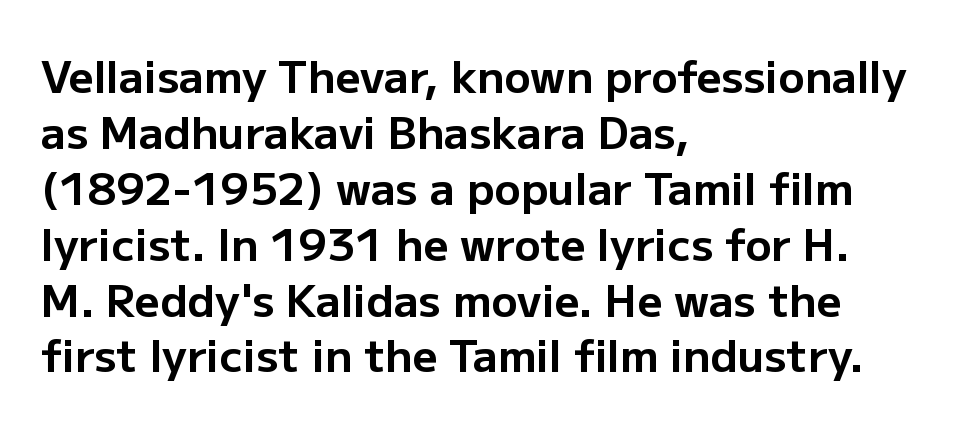
Q: Is the text bold? A: Yes.
Q: Is the text italic (slanted)? A: No, it is upright.
Q: Is the typeface a serif or a sans-serif typeface? A: Sans-serif.
Q: Is the text underlined? A: No.
Q: How is the paragraph aligned? A: Left-aligned.
Q: Is the spacing between letters normal or unusually wide? A: Normal.
Q: Is the spacing between lines tight, normal or loose? A: Normal.
Q: Width (condensed, normal, or wide)? A: Normal.
Q: Stroke contrast? A: Low.
Q: x-height? A: Medium.
Q: Monospaced? A: No.
